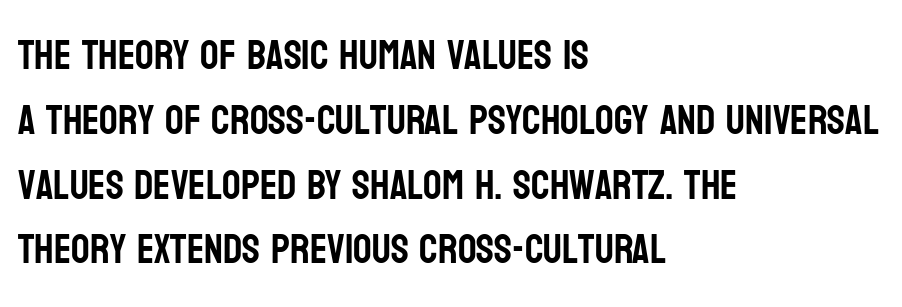
The image shows 41 px condensed sans-serif type, upright; set left-aligned, normal line spacing (1.58x), normal letter spacing, not underlined; low stroke contrast and a large x-height.
